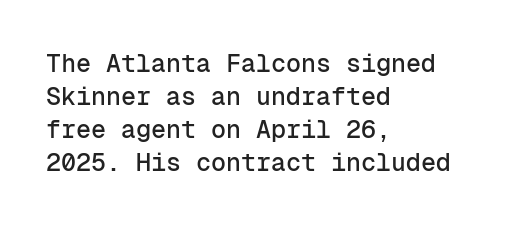
The image shows 25 px text type, upright; set left-aligned, normal line spacing (1.32x), normal letter spacing, not underlined.
